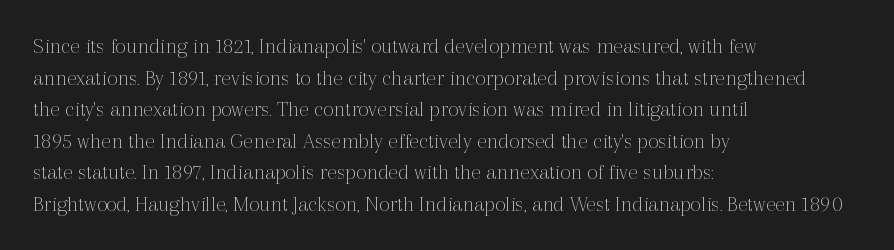
Q: Is the text bold? A: No.
Q: Is the text italic (slanted)? A: No, it is upright.
Q: Is the text underlined? A: No.
Q: How is the paragraph aligned? A: Left-aligned.
Q: Is the spacing between letters normal or unusually wide? A: Normal.
Q: Is the spacing between lines tight, normal or loose? A: Normal.
